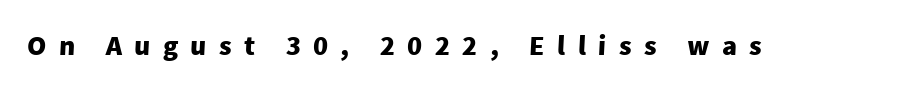
Q: Is the text bold? A: Yes.
Q: Is the typeface a serif or a sans-serif typeface? A: Sans-serif.
Q: Is the text underlined? A: No.
Q: Is the spacing between letters normal or unusually wide? A: Unusually wide.
Q: Width (condensed, normal, or wide)? A: Normal.
Q: Stroke contrast? A: Low.
Q: x-height? A: Medium.
Q: Monospaced? A: No.
